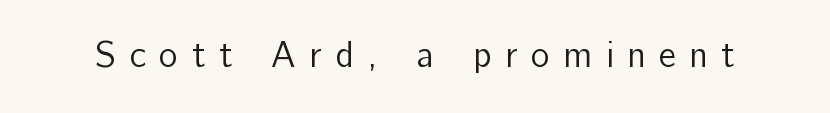
{"serif": "no", "italic": "no", "bold": "no", "weight": "regular", "width": "normal", "stroke_contrast": "low", "x_height": "medium", "monospaced": "no", "underline": "no", "letter_spacing": "wide", "letter_spacing_em": 0.37, "glyph_px": 36}
